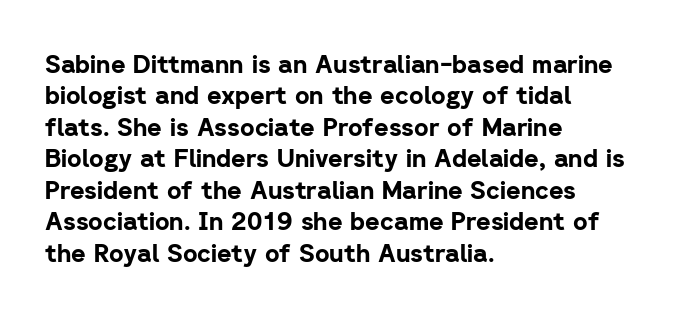
Q: Is the text bold? A: Yes.
Q: Is the text italic (slanted)? A: No, it is upright.
Q: Is the text underlined? A: No.
Q: How is the paragraph aligned? A: Left-aligned.
Q: Is the spacing between letters normal or unusually wide? A: Normal.
Q: Is the spacing between lines tight, normal or loose? A: Normal.
